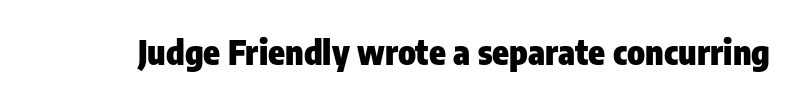
Q: Is the text bold? A: Yes.
Q: Is the text italic (slanted)? A: No, it is upright.
Q: Is the typeface a serif or a sans-serif typeface? A: Sans-serif.
Q: Is the text underlined? A: No.
Q: Is the spacing between letters normal or unusually wide? A: Normal.
Q: Width (condensed, normal, or wide)? A: Condensed.
Q: Stroke contrast? A: Low.
Q: x-height? A: Medium.
Q: Monospaced? A: No.
